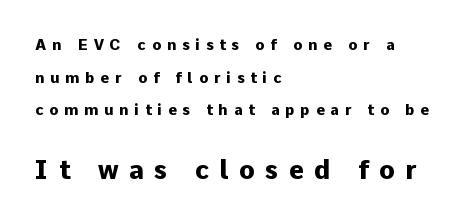
The image shows 26 px bold type, upright; set left-aligned, loose line spacing (2.18x), unusually wide letter spacing (+0.39 em), not underlined; the second (bottom) block is 1.73x larger.
